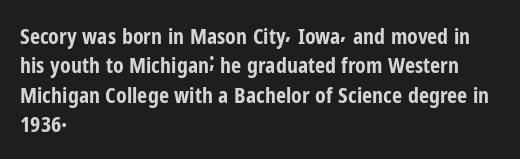
The image shows 22 px bold type, upright; set left-aligned, normal line spacing (1.33x), normal letter spacing, not underlined.
